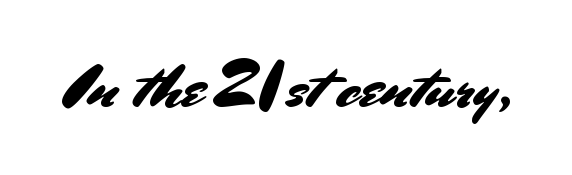
Underline: absent. Between one letter and the next there's only the usual sliver of space. A typesetter would label this face a sans. Think of a printed novel: that variable character pitch is what you see here.
